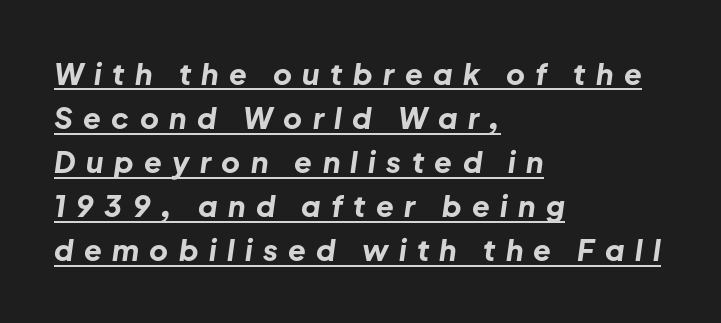
The rendering uses natural spacing where letterforms have individual widths. The glyphs look as if they've been sheared to an angle. You can see a thin bar hugging the bottom of the glyphs. The tracking jumps out immediately: characters are airy and widely separated. Emphasis by weight is at full strength: bold. A normal amount of white space separates one row of letters from the next.
